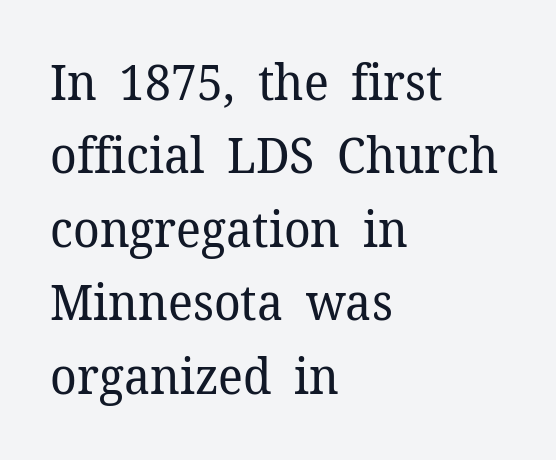
Q: Is the text bold? A: No.
Q: Is the text italic (slanted)? A: No, it is upright.
Q: Is the typeface a serif or a sans-serif typeface? A: Serif.
Q: Is the text underlined? A: No.
Q: How is the paragraph aligned? A: Left-aligned.
Q: Is the spacing between letters normal or unusually wide? A: Normal.
Q: Is the spacing between lines tight, normal or loose? A: Normal.
Q: Width (condensed, normal, or wide)? A: Normal.
Q: Stroke contrast? A: Low.
Q: x-height? A: Medium.
Q: Monospaced? A: No.
